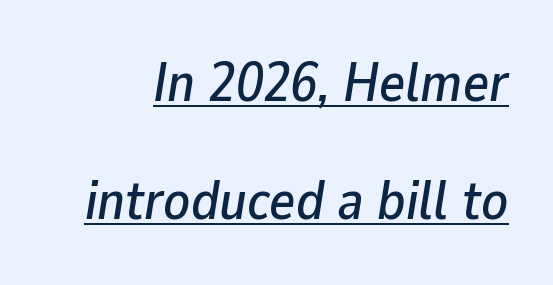
Think of a printed novel: that variable character pitch is what you see here. Interline gaps are noticeably wide in this sample. The string is rendered with underlining switched on. Tall strokes in this sample are angled rather than plumb.
